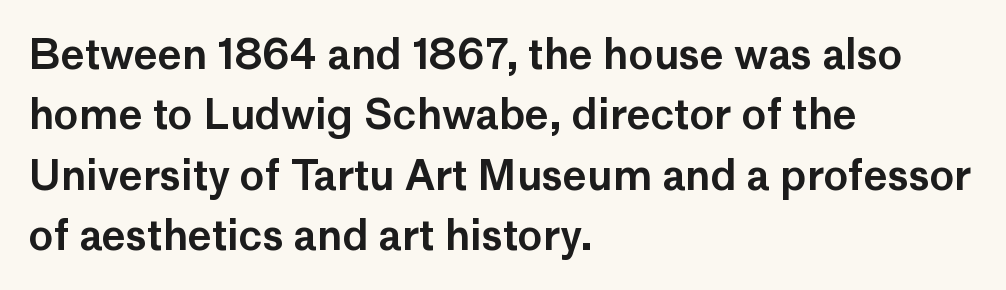
Q: Is the text italic (slanted)? A: No, it is upright.
Q: Is the typeface a serif or a sans-serif typeface? A: Sans-serif.
Q: Is the text underlined? A: No.
Q: How is the paragraph aligned? A: Left-aligned.
Q: Is the spacing between letters normal or unusually wide? A: Normal.
Q: Is the spacing between lines tight, normal or loose? A: Normal.
Q: Width (condensed, normal, or wide)? A: Normal.
Q: Stroke contrast? A: Low.
Q: x-height? A: Medium.
Q: Monospaced? A: No.
